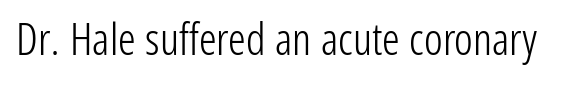
These lines are rendered in a variable-pitch font. How are the letters spaced? Ordinarily, with no added tracking. The font's upright variant was chosen for this text. The letters look calm and open, with moderate or lighter stems. Only glyphs here, with clear space below each row. In terms of letterform style, serifs are entirely absent.
